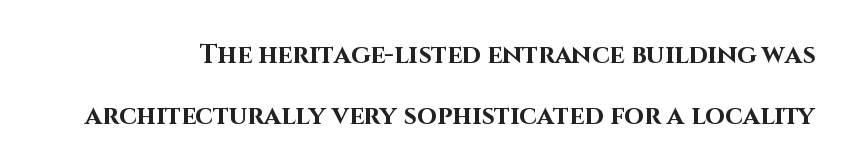
How are the letters spaced? Ordinarily, with no added tracking. Plenty of ink on the page — the face is bold. Underlining? Definitely not there. Ordinary non-slanted type is in use. This block would shrink considerably if given ordinary leading; it's expanded now.
